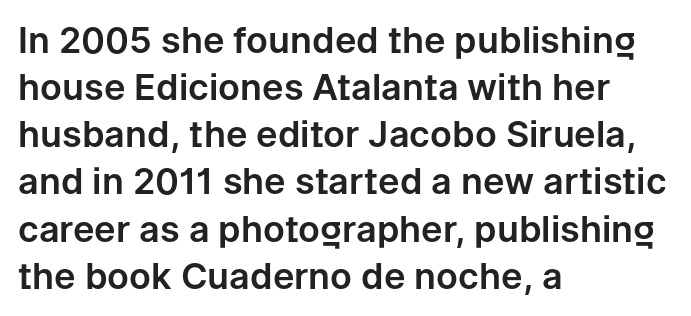
{"serif": "no", "italic": "no", "width": "normal", "stroke_contrast": "low", "x_height": "medium", "monospaced": "no", "underline": "no", "align": "left", "line_spacing": "normal", "line_spacing_ratio": 1.31, "letter_spacing": "normal", "letter_spacing_em": 0.0, "glyph_px": 36}
